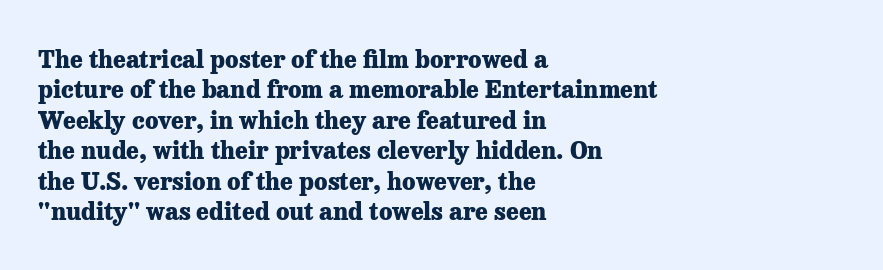
Q: Is the text bold? A: Yes.
Q: Is the text italic (slanted)? A: No, it is upright.
Q: Is the text underlined? A: No.
Q: How is the paragraph aligned? A: Left-aligned.
Q: Is the spacing between letters normal or unusually wide? A: Normal.
Q: Is the spacing between lines tight, normal or loose? A: Normal.
